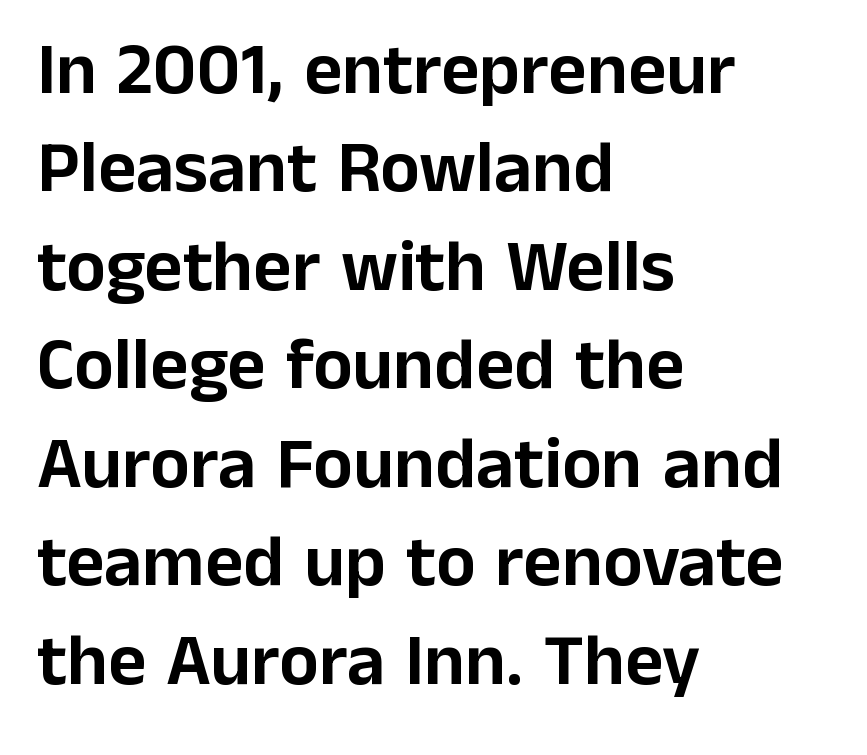
Think of a printed novel: that variable character pitch is what you see here. The font's upright variant was chosen for this text. Horizontally, the lines are justified to the leading edge only. Honestly, the letter spacing is just normal — you wouldn't notice it. The string is rendered with underlining switched off. The designer went with a sans here, leaving each stem footless.
